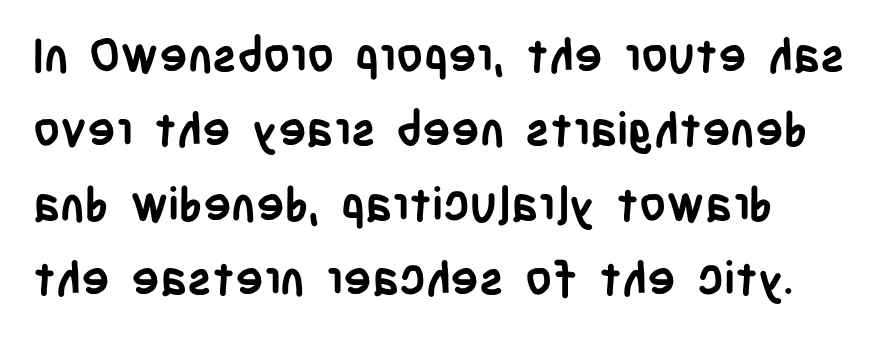
Q: Is the text bold? A: Yes.
Q: Is the text italic (slanted)? A: No, it is upright.
Q: Is the typeface a serif or a sans-serif typeface? A: Sans-serif.
Q: Is the text underlined? A: No.
Q: How is the paragraph aligned? A: Left-aligned.
Q: Is the spacing between letters normal or unusually wide? A: Normal.
Q: Is the spacing between lines tight, normal or loose? A: Normal.
Q: Width (condensed, normal, or wide)? A: Condensed.
Q: Stroke contrast? A: Low.
Q: x-height? A: Large.
Q: Monospaced? A: No.
